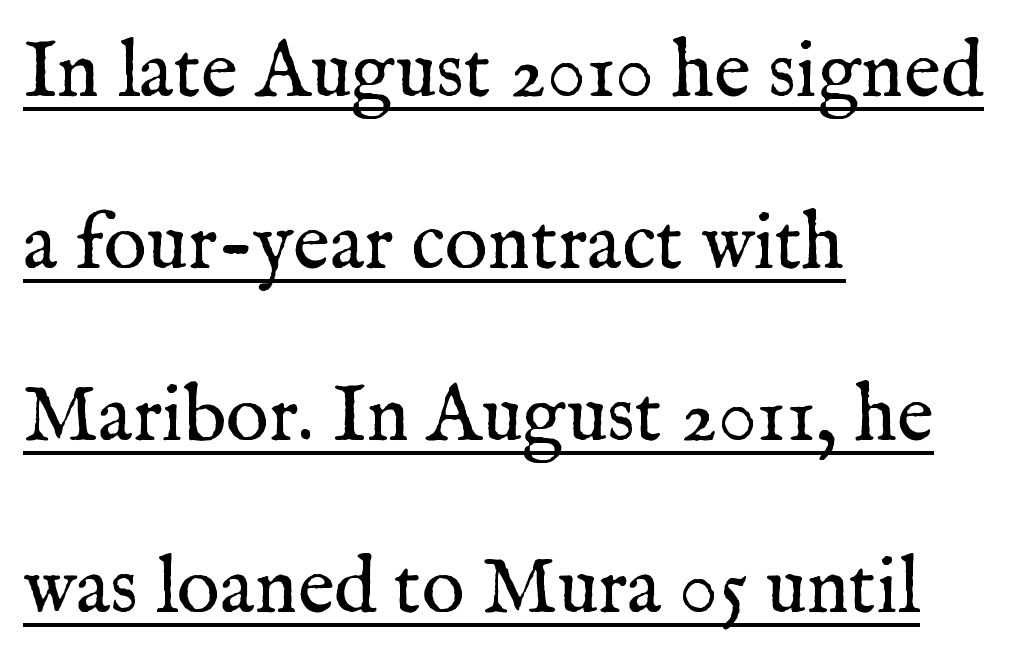
The image shows 80 px regular-weight serif type, upright; set left-aligned, loose line spacing (2.15x), normal letter spacing, underlined; medium stroke contrast and a medium x-height.
